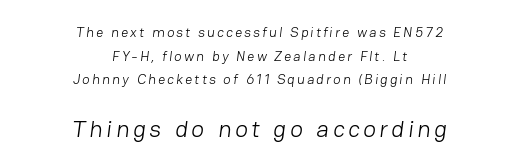
The image shows 24 px text type; set centered, normal line spacing (1.68x), not underlined; the second (bottom) block is 1.71x larger.
